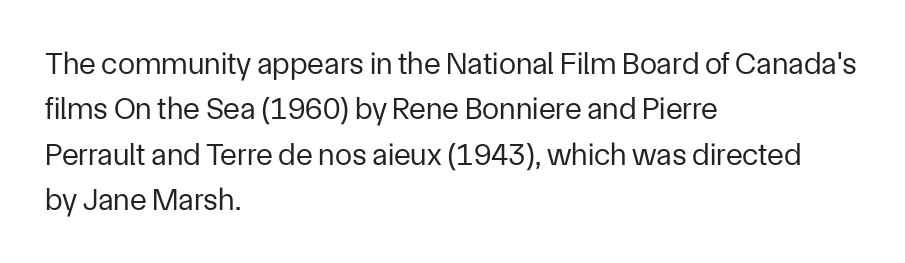
Q: Is the text bold? A: No.
Q: Is the text italic (slanted)? A: No, it is upright.
Q: Is the typeface a serif or a sans-serif typeface? A: Sans-serif.
Q: Is the text underlined? A: No.
Q: How is the paragraph aligned? A: Left-aligned.
Q: Is the spacing between letters normal or unusually wide? A: Normal.
Q: Is the spacing between lines tight, normal or loose? A: Normal.
Q: Width (condensed, normal, or wide)? A: Normal.
Q: Stroke contrast? A: Low.
Q: x-height? A: Medium.
Q: Monospaced? A: No.
